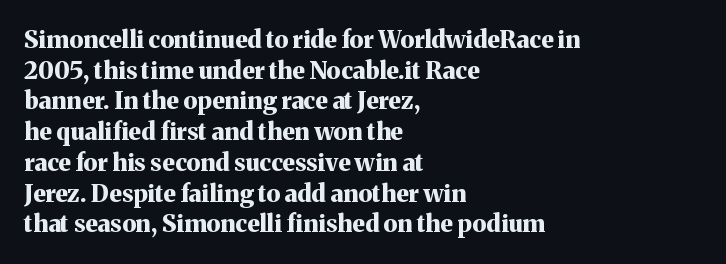
{"italic": "no", "bold": "yes", "underline": "no", "align": "left", "line_spacing": "normal", "line_spacing_ratio": 1.28, "letter_spacing": "normal", "letter_spacing_em": 0.0, "glyph_px": 24}
